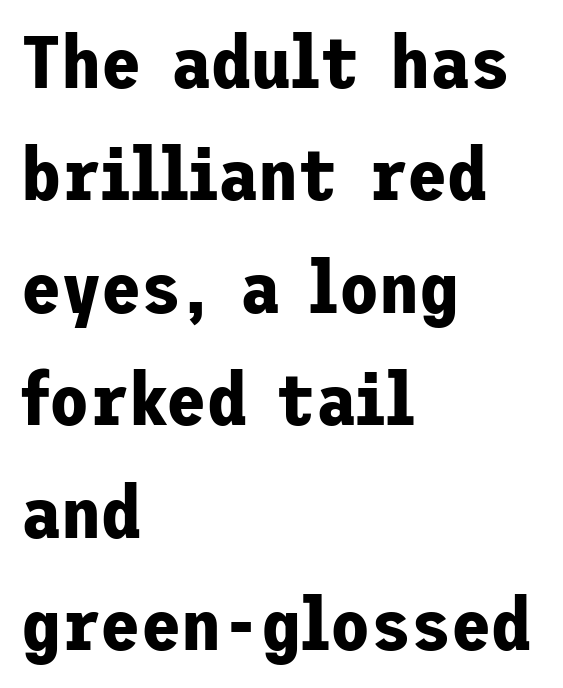
The image shows 73 px bold sans-serif type, upright; set left-aligned, normal line spacing (1.54x), normal letter spacing, not underlined; low stroke contrast and a medium x-height.
